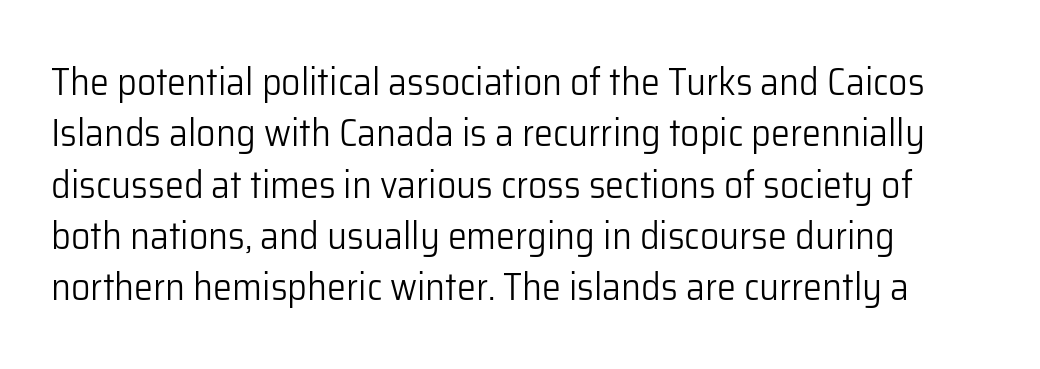
The image shows 38 px light sans-serif type, upright; set normal line spacing (1.35x), normal letter spacing, not underlined; low stroke contrast and a medium x-height.
